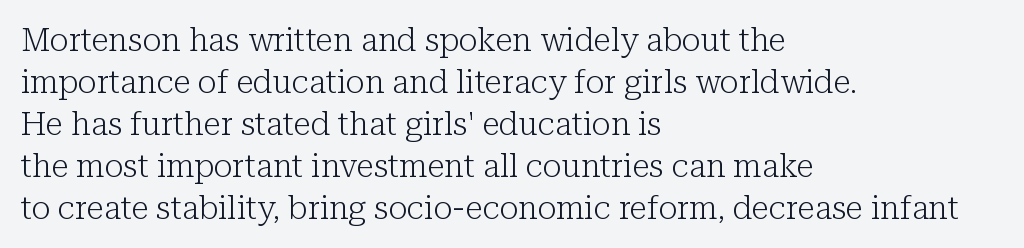
{"serif": "yes", "italic": "no", "bold": "no", "weight": "light", "width": "normal", "stroke_contrast": "low", "x_height": "medium", "monospaced": "no", "underline": "no", "align": "left", "line_spacing": "normal", "line_spacing_ratio": 1.31, "letter_spacing": "normal", "letter_spacing_em": 0.0, "glyph_px": 32}
